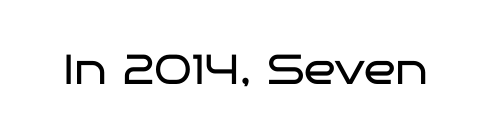
{"serif": "no", "italic": "no", "bold": "no", "weight": "regular", "width": "wide", "stroke_contrast": "low", "x_height": "large", "monospaced": "no", "underline": "no", "letter_spacing": "normal", "letter_spacing_em": 0.0, "glyph_px": 42}
